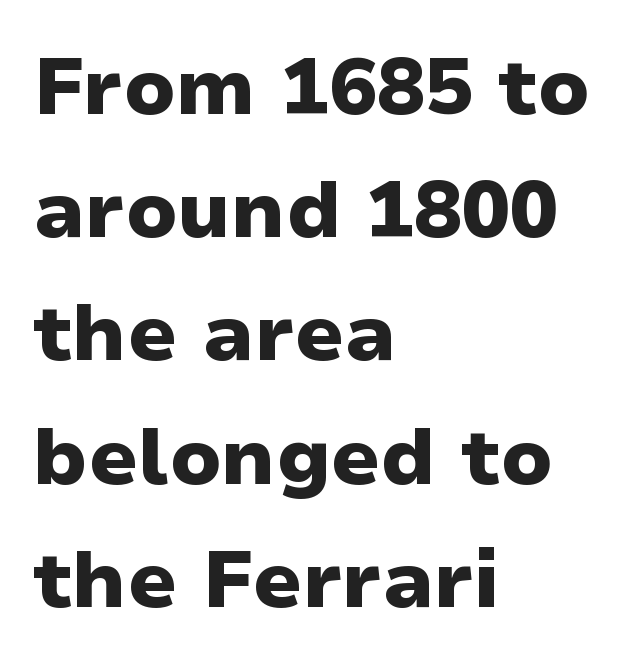
You can tell it's not italic because the verticals are truly vertical. The space between consecutive lines is moderate. Descender tails drop into unmarked territory. A full-strength bold gives these letters their thick strokes.
